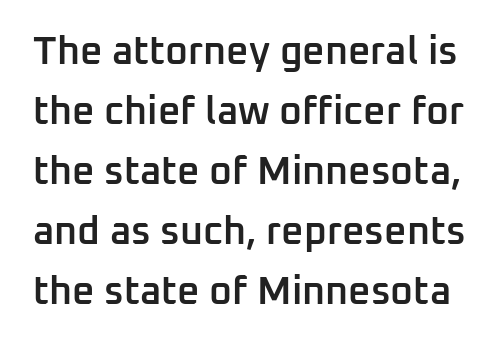
Q: Is the text bold? A: Semi-bold.
Q: Is the text italic (slanted)? A: No, it is upright.
Q: Is the typeface a serif or a sans-serif typeface? A: Sans-serif.
Q: Is the text underlined? A: No.
Q: Is the spacing between letters normal or unusually wide? A: Normal.
Q: Is the spacing between lines tight, normal or loose? A: Normal.
Q: Width (condensed, normal, or wide)? A: Normal.
Q: Stroke contrast? A: Low.
Q: x-height? A: Medium.
Q: Monospaced? A: No.
